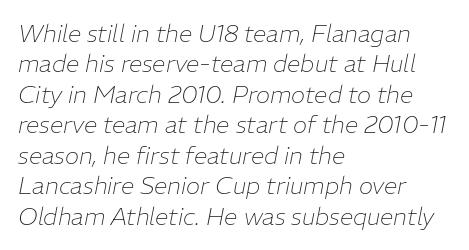
{"italic": "yes", "lean": "right", "slant_degrees": 11, "bold": "no", "underline": "no", "align": "left", "line_spacing": "normal", "line_spacing_ratio": 1.27, "letter_spacing": "normal", "letter_spacing_em": 0.0, "glyph_px": 24}
